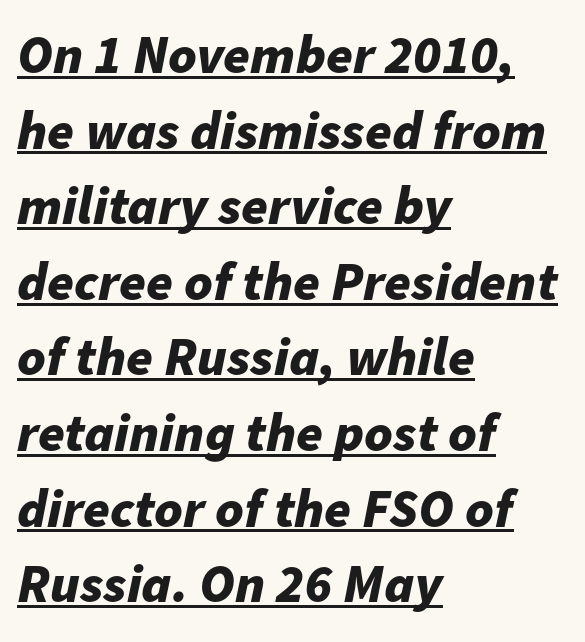
Students, this is bold: see how much ink each stroke carries. Vertically, the passage feels balanced, rows spaced as you'd expect. When letters slant like this, we call the style italic. Does a line run under the words? Yes, clearly. A typesetter would call this zero additional tracking. This sample has the flowing, uneven cadence of proportional lettering.
